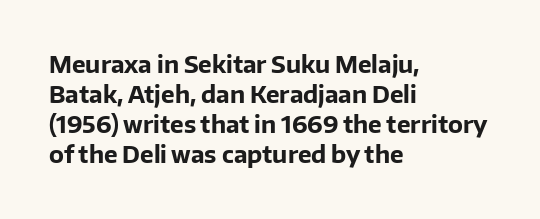
Q: Is the text bold? A: Yes.
Q: Is the text italic (slanted)? A: No, it is upright.
Q: Is the text underlined? A: No.
Q: How is the paragraph aligned? A: Left-aligned.
Q: Is the spacing between letters normal or unusually wide? A: Normal.
Q: Is the spacing between lines tight, normal or loose? A: Normal.
